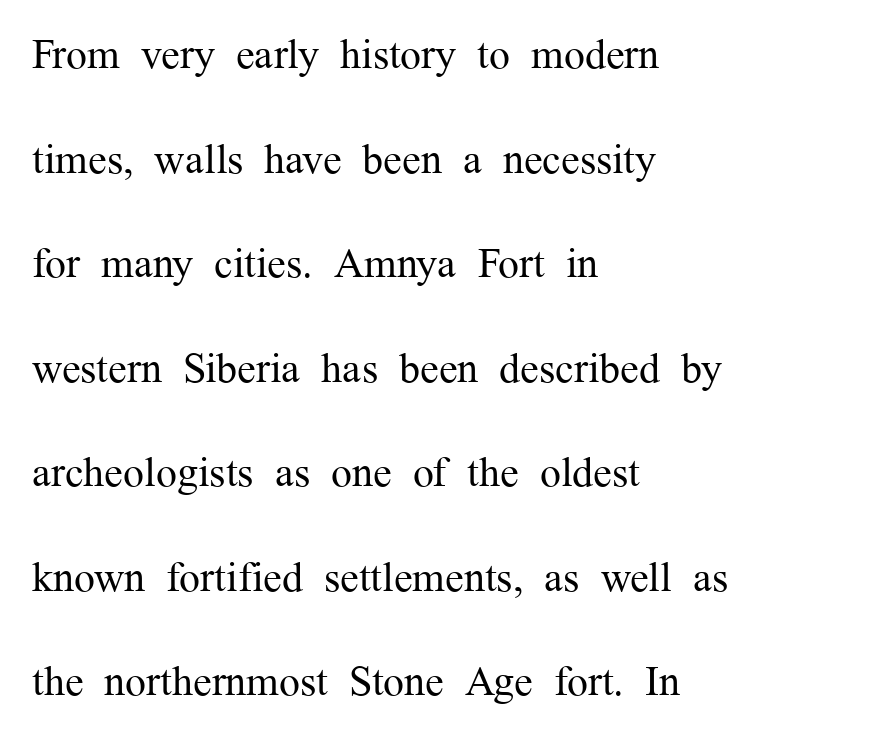
Q: Is the text bold? A: No.
Q: Is the text italic (slanted)? A: No, it is upright.
Q: Is the typeface a serif or a sans-serif typeface? A: Serif.
Q: Is the text underlined? A: No.
Q: How is the paragraph aligned? A: Left-aligned.
Q: Is the spacing between letters normal or unusually wide? A: Normal.
Q: Is the spacing between lines tight, normal or loose? A: Loose.
Q: Width (condensed, normal, or wide)? A: Normal.
Q: Stroke contrast? A: Medium.
Q: x-height? A: Medium.
Q: Monospaced? A: No.
